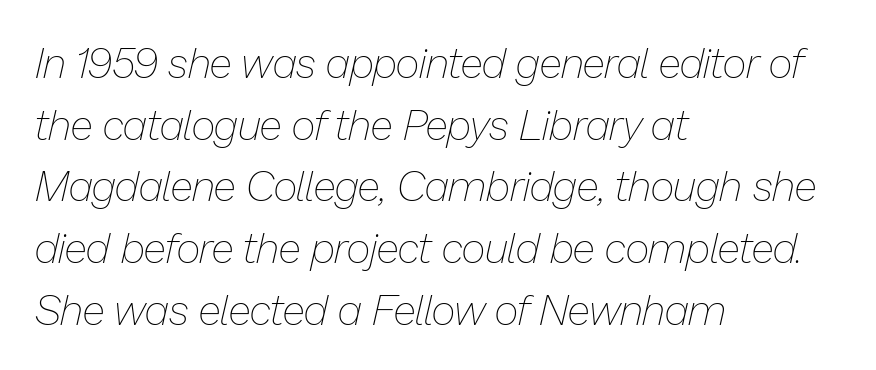
The image shows 42 px thin type, italic (leaning right); set left-aligned, normal line spacing (1.47x), normal letter spacing, not underlined; low stroke contrast and a medium x-height.
